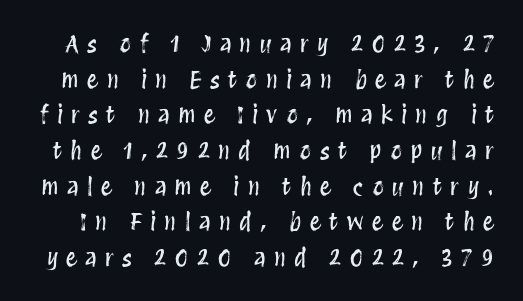
{"italic": "no", "underline": "no", "line_spacing": "normal", "line_spacing_ratio": 1.55, "letter_spacing": "wide", "letter_spacing_em": 0.36, "glyph_px": 23}
